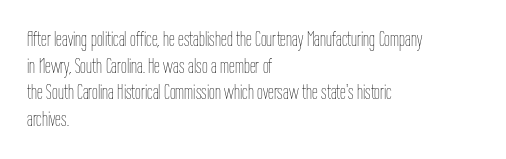
Q: Is the text bold? A: No.
Q: Is the text italic (slanted)? A: No, it is upright.
Q: Is the text underlined? A: No.
Q: How is the paragraph aligned? A: Left-aligned.
Q: Is the spacing between letters normal or unusually wide? A: Normal.
Q: Is the spacing between lines tight, normal or loose? A: Normal.
